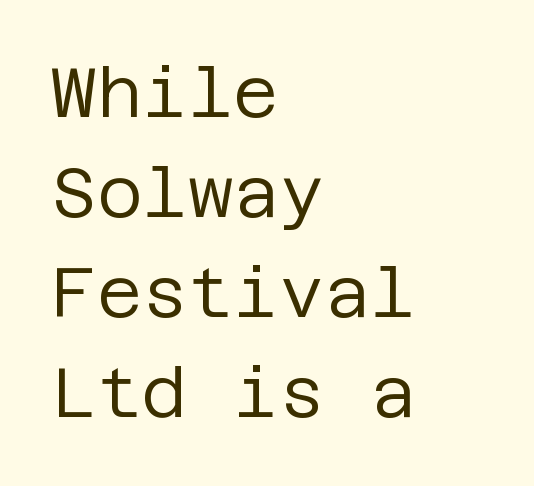
Alignment: flush left. Do the letters lean? They stand straight. Summary of vertical rhythm: regular, with standard interline spacing. The letterforms sit at book weight or below.
